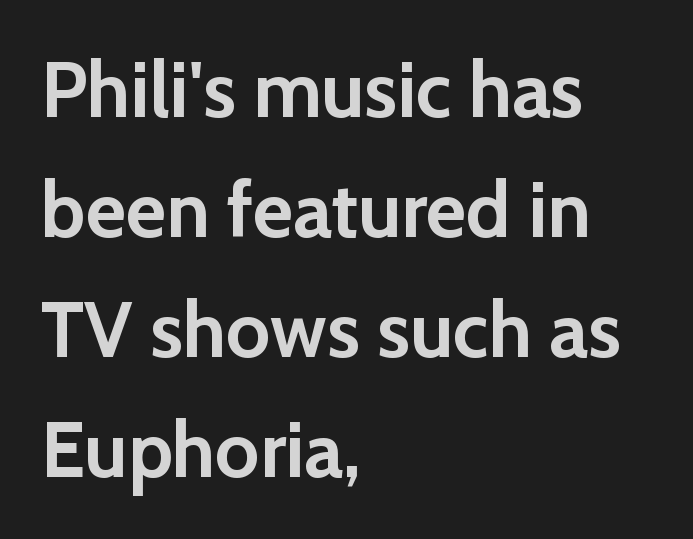
The block of text has a typical density, with ordinary space between rows. Note the varied advance widths — an 'i' is clearly narrower than an 'm'. In terms of posture, this sample is upright. Look at the tracking — it's just the regular setting, nothing added. Clear beneath every line of the passage. You'd pick this weight for a headline — it's a proper bold.
